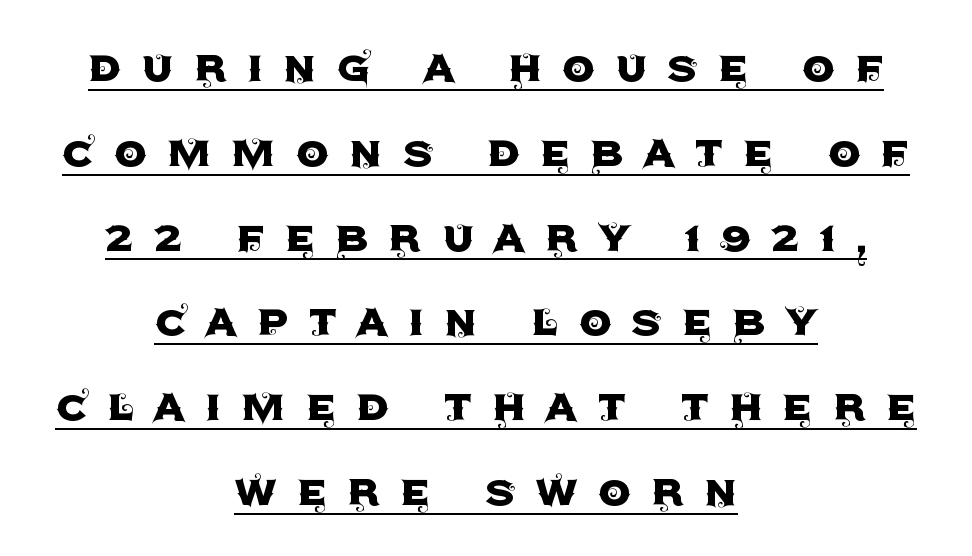
The image shows 52 px sans-serif type, upright; set centered, normal line spacing (1.63x), unusually wide letter spacing (+0.38 em), underlined; a large x-height.
